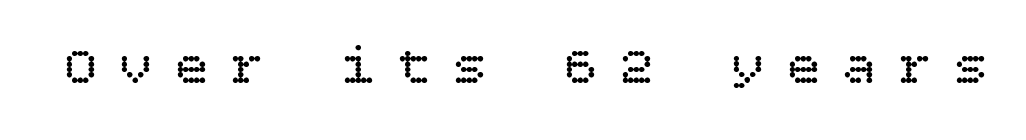
{"italic": "no", "bold": "no", "weight": "regular", "width": "normal", "stroke_contrast": "low", "x_height": "large", "underline": "no", "letter_spacing": "wide", "letter_spacing_em": 0.43, "glyph_px": 54}
